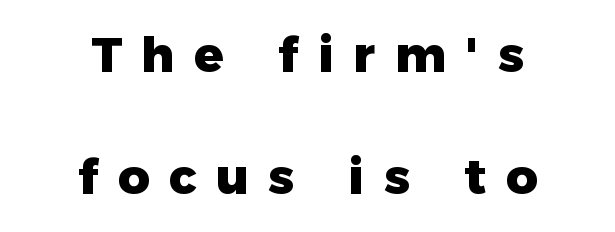
This rendering employs a face without finishing strokes, i.e., a sans-serif. Rendered with straight, roman letterforms. Stroke thickness is high; the sample reads as a true bold. The leading is generous, giving the passage an open texture. Does the copy run flush right? No — it is centered line by line. Character widths vary here, with narrow letters taking less room than wide ones.
